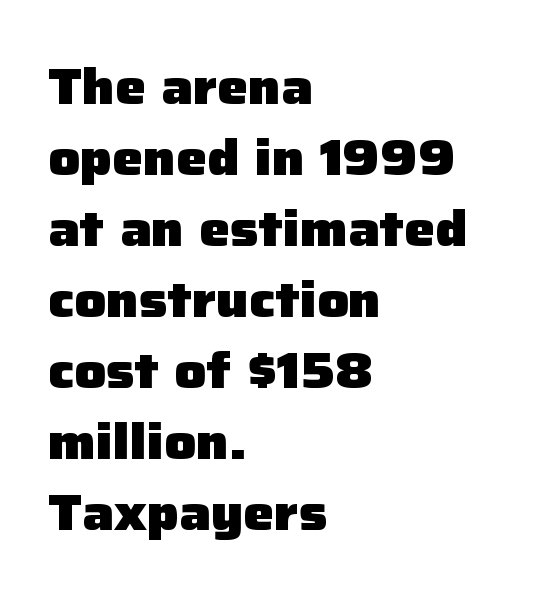
{"serif": "no", "italic": "no", "bold": "yes", "weight": "heavy", "width": "normal", "stroke_contrast": "low", "x_height": "medium", "monospaced": "no", "underline": "no", "align": "left", "line_spacing": "normal", "line_spacing_ratio": 1.45, "letter_spacing": "normal", "letter_spacing_em": 0.0, "glyph_px": 49}
